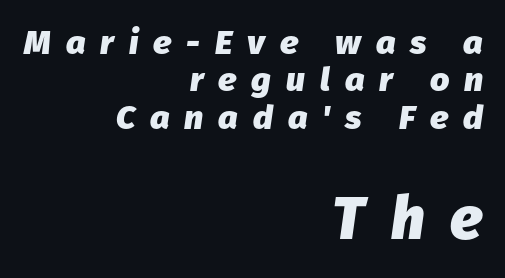
{"italic": "yes", "lean": "right", "slant_degrees": 8, "bold": "yes", "weight": "heavy", "width": "normal", "stroke_contrast": "low", "x_height": "medium", "monospaced": "no", "underline": "no", "align": "right", "line_spacing": "tight", "line_spacing_ratio": 1.1, "letter_spacing": "wide", "letter_spacing_em": 0.44, "larger_block": "second", "size_ratio": 1.76, "glyph_px": 60}
